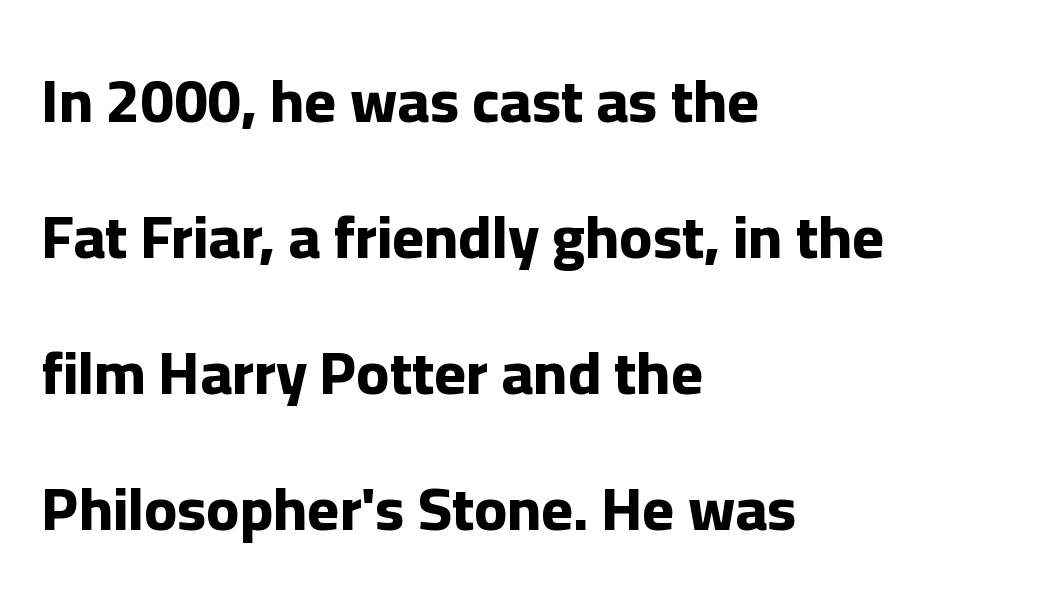
Q: Is the text bold? A: Yes.
Q: Is the text italic (slanted)? A: No, it is upright.
Q: Is the typeface a serif or a sans-serif typeface? A: Sans-serif.
Q: Is the text underlined? A: No.
Q: How is the paragraph aligned? A: Left-aligned.
Q: Is the spacing between letters normal or unusually wide? A: Normal.
Q: Is the spacing between lines tight, normal or loose? A: Loose.
Q: Width (condensed, normal, or wide)? A: Normal.
Q: Stroke contrast? A: Low.
Q: x-height? A: Medium.
Q: Monospaced? A: No.
